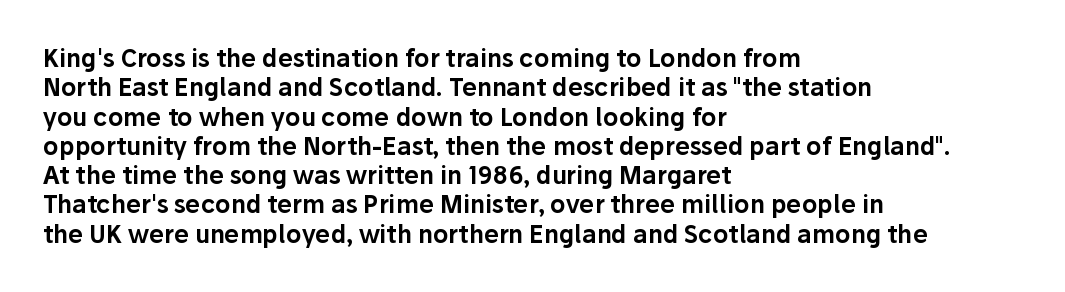
The lettering stays uniformly vertical, giving the passage a roman look. The letterforms sit shoulder to shoulder at normal distance. The setting favours the left margin, as ordinary paragraphs usually do. Decoration check: the copy has no underline.
